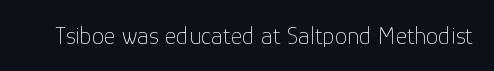
Q: Is the text bold? A: No.
Q: Is the text italic (slanted)? A: No, it is upright.
Q: Is the text underlined? A: No.
Q: Is the spacing between letters normal or unusually wide? A: Normal.
